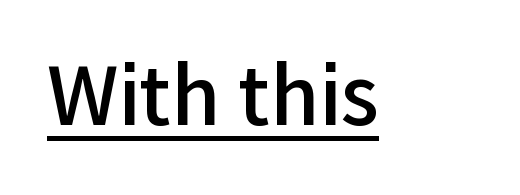
{"serif": "no", "italic": "no", "bold": "semi", "weight": "semibold", "width": "normal", "stroke_contrast": "low", "x_height": "medium", "monospaced": "no", "underline": "yes", "letter_spacing": "normal", "letter_spacing_em": 0.0, "glyph_px": 80}
